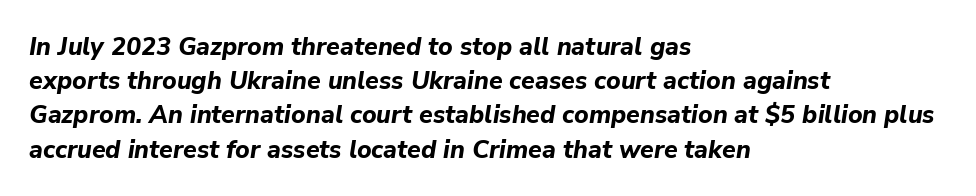
{"italic": "yes", "lean": "right", "slant_degrees": 9, "bold": "yes", "underline": "no", "align": "left", "line_spacing": "normal", "line_spacing_ratio": 1.37, "letter_spacing": "normal", "letter_spacing_em": 0.0, "glyph_px": 25}
